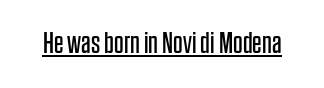
Q: Is the text bold? A: No.
Q: Is the text italic (slanted)? A: No, it is upright.
Q: Is the typeface a serif or a sans-serif typeface? A: Sans-serif.
Q: Is the text underlined? A: Yes.
Q: Is the spacing between letters normal or unusually wide? A: Normal.
Q: Width (condensed, normal, or wide)? A: Condensed.
Q: Stroke contrast? A: Low.
Q: x-height? A: Large.
Q: Monospaced? A: No.
